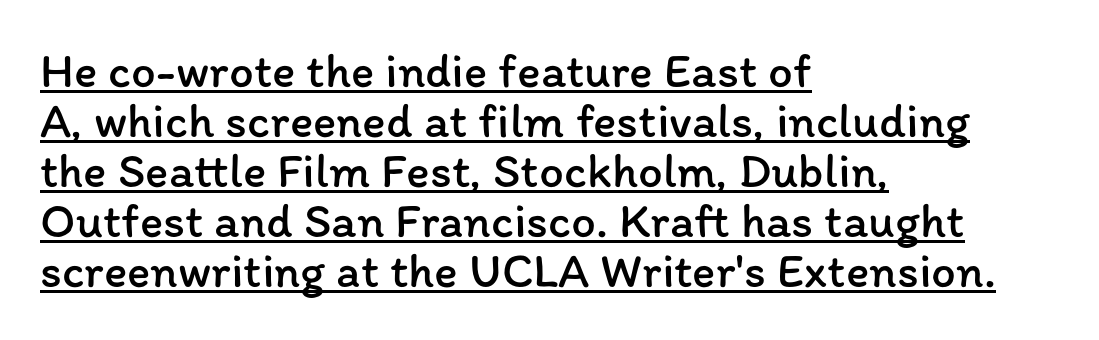
{"italic": "no", "bold": "no", "weight": "regular", "width": "normal", "stroke_contrast": "low", "x_height": "medium", "monospaced": "no", "underline": "yes", "align": "left", "line_spacing": "tight", "line_spacing_ratio": 1.02, "letter_spacing": "normal", "letter_spacing_em": 0.0, "glyph_px": 49}
